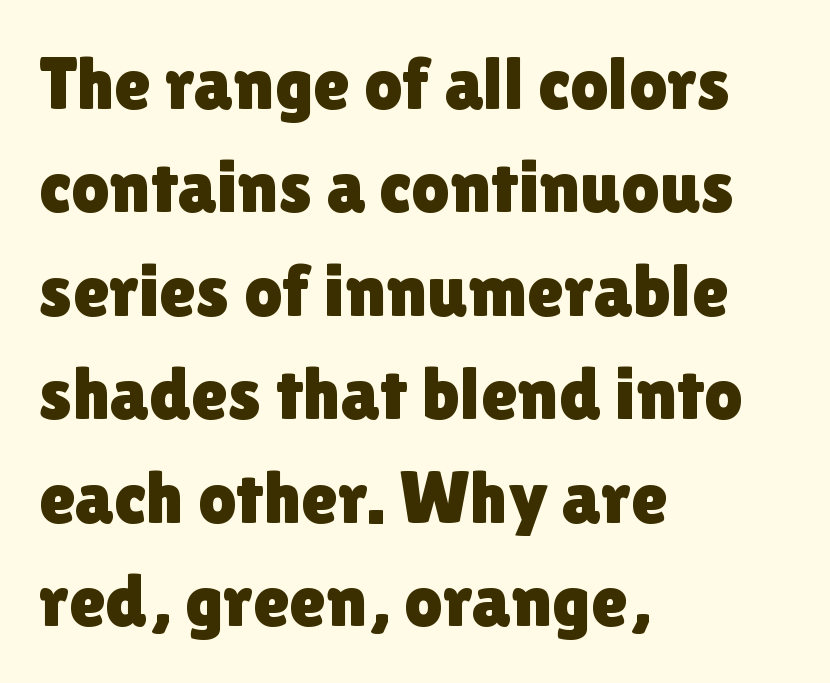
The rows are spaced the way most documents space them. This rendering uses left alignment, leaving the right contour irregular. In terms of letterform style, serifs are entirely absent. Caption: standard tracking, unaltered.
